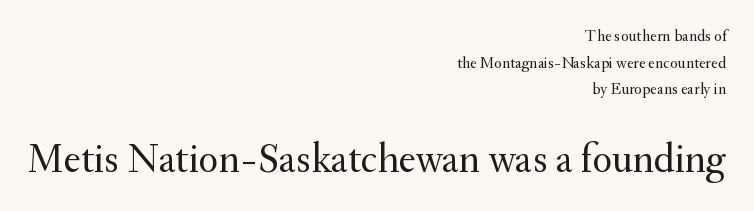
Q: Is the text bold? A: No.
Q: Is the text italic (slanted)? A: No, it is upright.
Q: Is the typeface a serif or a sans-serif typeface? A: Serif.
Q: Is the text underlined? A: No.
Q: How is the paragraph aligned? A: Right-aligned.
Q: Is the spacing between letters normal or unusually wide? A: Normal.
Q: Is the spacing between lines tight, normal or loose? A: Normal.
Q: Which block of text is set in a larger size, the first (top) or the second (bottom)? A: The second (bottom) one.
Q: Width (condensed, normal, or wide)? A: Normal.
Q: Stroke contrast? A: Medium.
Q: x-height? A: Small.
Q: Monospaced? A: No.
